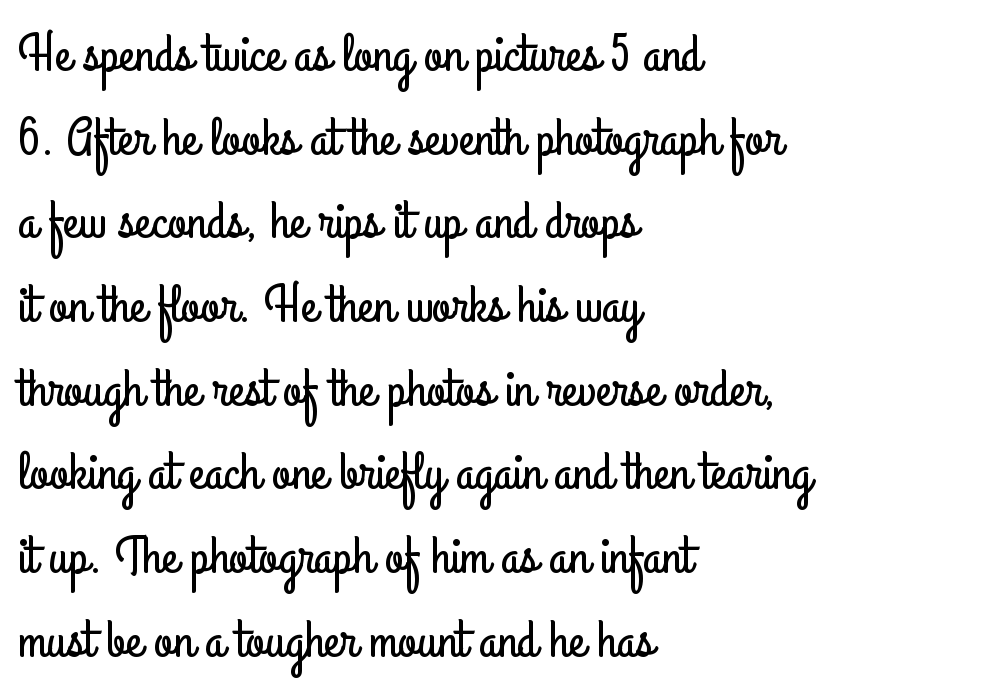
The image shows 54 px condensed sans-serif type; set left-aligned, normal line spacing (1.55x), normal letter spacing, not underlined; low stroke contrast and a small x-height.
